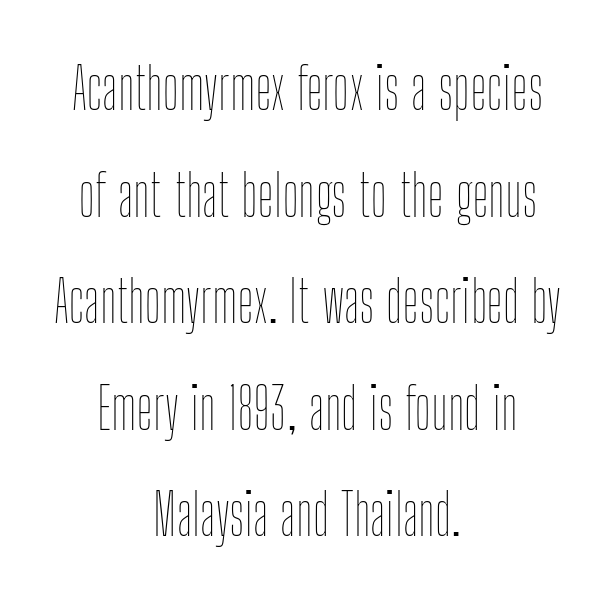
Q: Is the text bold? A: No.
Q: Is the text italic (slanted)? A: No, it is upright.
Q: Is the text underlined? A: No.
Q: How is the paragraph aligned? A: Centered.
Q: Is the spacing between letters normal or unusually wide? A: Normal.
Q: Width (condensed, normal, or wide)? A: Condensed.
Q: Stroke contrast? A: Low.
Q: x-height? A: Medium.
Q: Monospaced? A: No.
